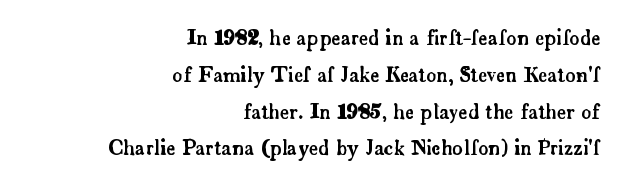
Q: Is the text italic (slanted)? A: No, it is upright.
Q: Is the text underlined? A: No.
Q: How is the paragraph aligned? A: Right-aligned.
Q: Is the spacing between letters normal or unusually wide? A: Normal.
